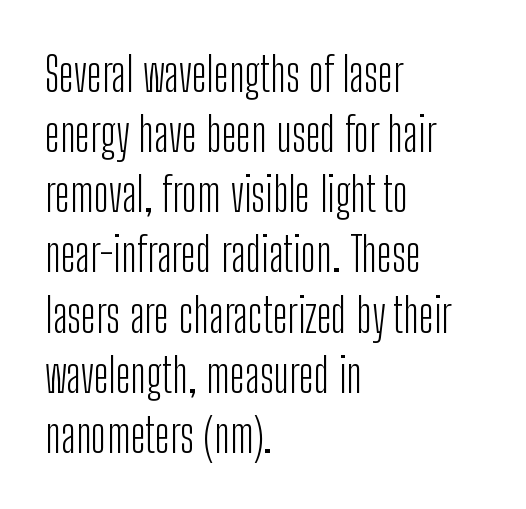
Q: Is the text bold? A: No.
Q: Is the text italic (slanted)? A: No, it is upright.
Q: Is the typeface a serif or a sans-serif typeface? A: Sans-serif.
Q: Is the text underlined? A: No.
Q: How is the paragraph aligned? A: Left-aligned.
Q: Is the spacing between letters normal or unusually wide? A: Normal.
Q: Is the spacing between lines tight, normal or loose? A: Normal.
Q: Width (condensed, normal, or wide)? A: Condensed.
Q: Stroke contrast? A: Low.
Q: x-height? A: Medium.
Q: Monospaced? A: No.
